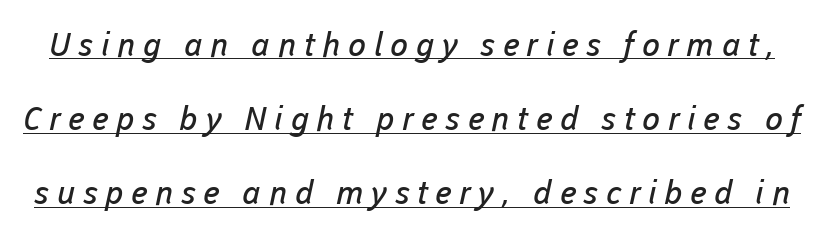
Q: Is the text bold? A: No.
Q: Is the typeface a serif or a sans-serif typeface? A: Sans-serif.
Q: Is the text underlined? A: Yes.
Q: Is the spacing between letters normal or unusually wide? A: Unusually wide.
Q: Is the spacing between lines tight, normal or loose? A: Loose.
Q: Width (condensed, normal, or wide)? A: Normal.
Q: Stroke contrast? A: Low.
Q: x-height? A: Medium.
Q: Monospaced? A: No.
